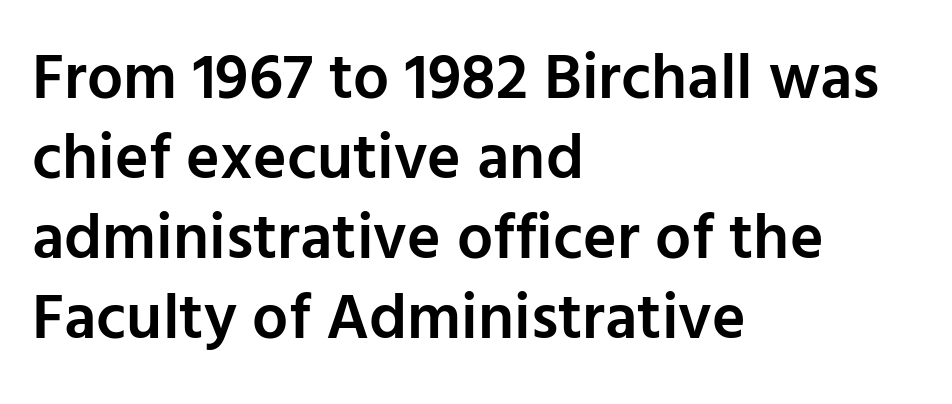
The image shows 64 px semibold sans-serif type, upright; set left-aligned, normal line spacing (1.25x), normal letter spacing, not underlined; low stroke contrast and a medium x-height.
